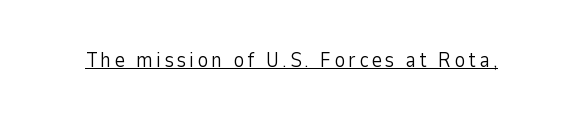
The image shows 21 px text type, upright; set underlined.
